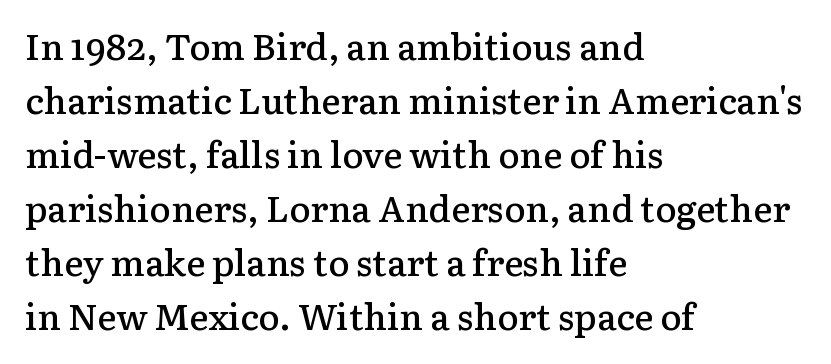
A normal amount of white space separates one row of letters from the next. The rendering keeps characters at their native spacing. Look at the bottom of the vertical strokes: they flare into serifs here. Unlike italic type, these characters show no tilt at all. Honestly, there is no underline to notice here at all.
